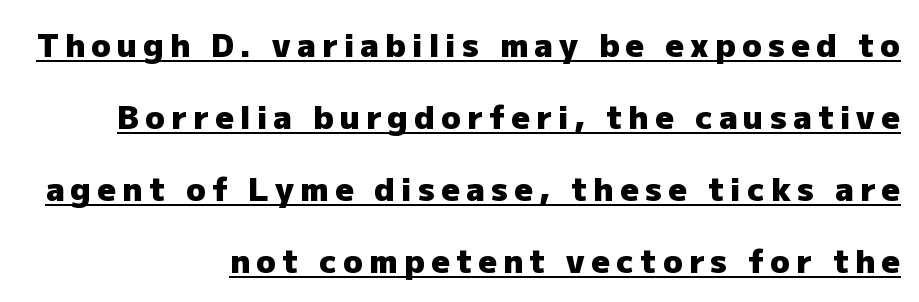
Q: Is the text bold? A: Yes.
Q: Is the text italic (slanted)? A: No, it is upright.
Q: Is the typeface a serif or a sans-serif typeface? A: Sans-serif.
Q: Is the text underlined? A: Yes.
Q: How is the paragraph aligned? A: Right-aligned.
Q: Is the spacing between letters normal or unusually wide? A: Unusually wide.
Q: Is the spacing between lines tight, normal or loose? A: Loose.
Q: Width (condensed, normal, or wide)? A: Normal.
Q: Stroke contrast? A: Low.
Q: x-height? A: Medium.
Q: Monospaced? A: No.
